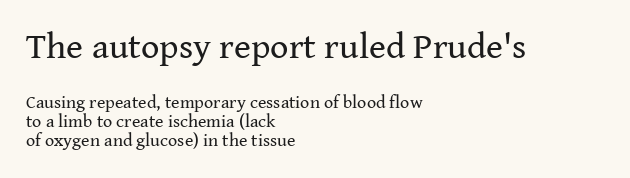
Size contrast runs from large at the top to small at the bottom. Beneath every word, the page is bare. Vertical strokes here are truly vertical. Glyph-to-glyph distance matches everyday printed text.
